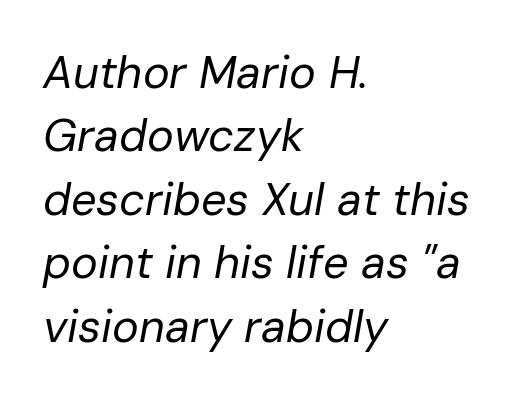
Q: Is the text bold? A: No.
Q: Is the text italic (slanted)? A: Yes, it leans right by about 10 degrees.
Q: Is the text underlined? A: No.
Q: How is the paragraph aligned? A: Left-aligned.
Q: Is the spacing between letters normal or unusually wide? A: Normal.
Q: Is the spacing between lines tight, normal or loose? A: Normal.
Q: Width (condensed, normal, or wide)? A: Normal.
Q: Stroke contrast? A: Low.
Q: x-height? A: Medium.
Q: Monospaced? A: No.
